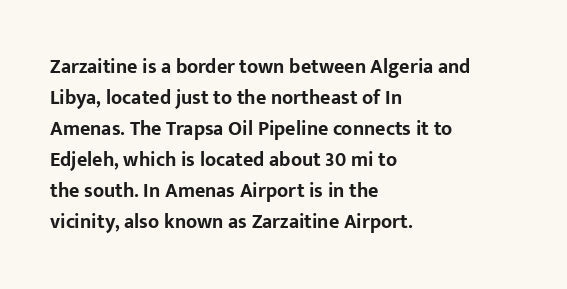
Q: Is the text bold? A: Yes.
Q: Is the text italic (slanted)? A: No, it is upright.
Q: Is the text underlined? A: No.
Q: How is the paragraph aligned? A: Left-aligned.
Q: Is the spacing between letters normal or unusually wide? A: Normal.
Q: Is the spacing between lines tight, normal or loose? A: Normal.
